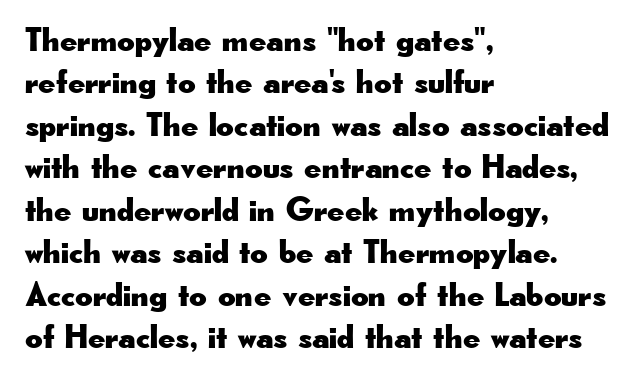
The type family on display is of the sans-serif kind. Spacing between characters is what you'd get straight out of the box. Posture: upright roman. Reading down the column, the eye jumps a familiar distance to each next line. Think of a printed novel: that variable character pitch is what you see here.
